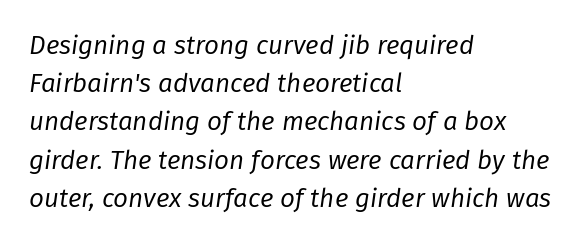
Q: Is the text bold? A: No.
Q: Is the text italic (slanted)? A: Yes, it leans right by about 8 degrees.
Q: Is the text underlined? A: No.
Q: How is the paragraph aligned? A: Left-aligned.
Q: Is the spacing between letters normal or unusually wide? A: Normal.
Q: Is the spacing between lines tight, normal or loose? A: Normal.
